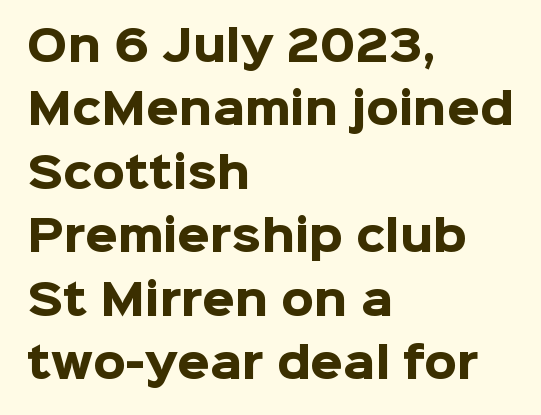
The image shows 42 px heavy sans-serif type, upright; set left-aligned, normal line spacing (1.51x), normal letter spacing, not underlined; low stroke contrast and a medium x-height.
